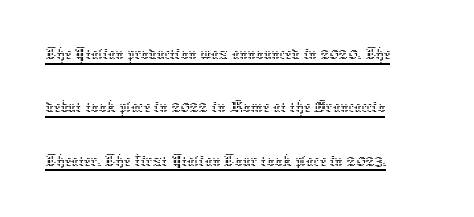
{"italic": "no", "bold": "no", "weight": "thin", "width": "normal", "stroke_contrast": "low", "x_height": "medium", "monospaced": "no", "underline": "yes", "align": "left", "line_spacing": "normal", "line_spacing_ratio": 1.44, "letter_spacing": "normal", "letter_spacing_em": 0.0, "glyph_px": 37}
